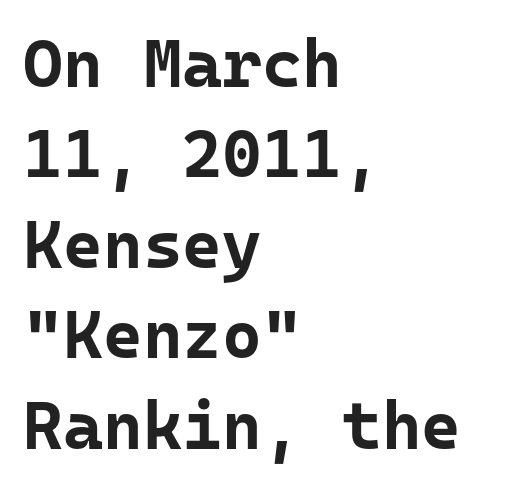
Tracking here is standard; glyphs follow each other at the usual distance. The typesetting leans heavy: a genuine bold. Normally led — the rows are evenly, conventionally spaced. Each letter, wide or thin by design, is forced into the same width here.
